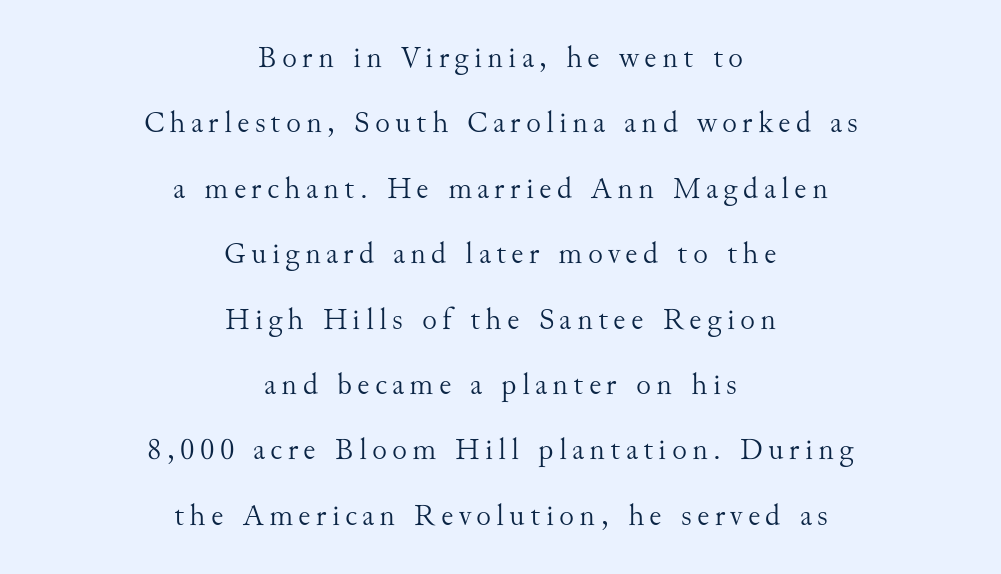
The passage shown stacks its lines with a broad gap. These lines are composed in type with serifs. The passage shown is typed in a proportional face where columns would drift. Only glyphs here, with clear space below each row. Is there any slant? The stems are plumb.
